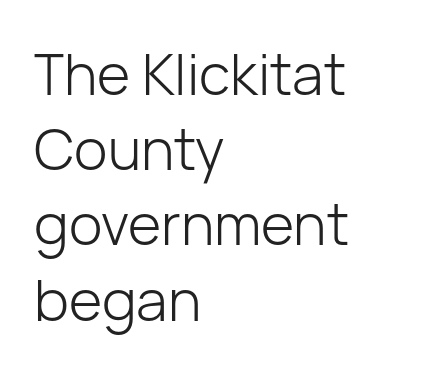
{"serif": "no", "italic": "no", "bold": "no", "weight": "light", "width": "normal", "stroke_contrast": "low", "x_height": "medium", "monospaced": "no", "underline": "no", "align": "left", "line_spacing": "normal", "line_spacing_ratio": 1.32, "letter_spacing": "normal", "letter_spacing_em": 0.0, "glyph_px": 57}
